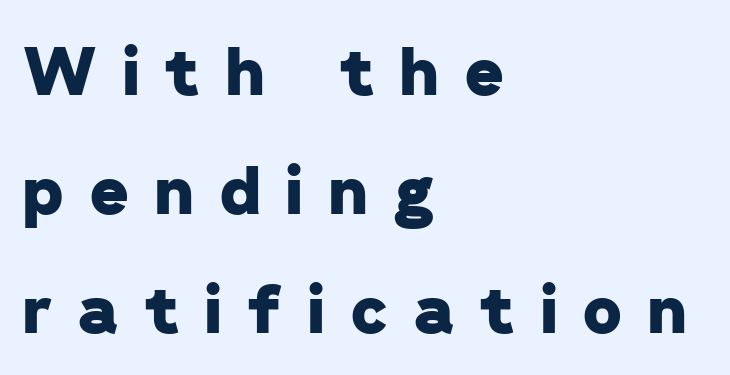
Q: Is the text bold? A: Yes.
Q: Is the typeface a serif or a sans-serif typeface? A: Sans-serif.
Q: Is the text underlined? A: No.
Q: How is the paragraph aligned? A: Left-aligned.
Q: Is the spacing between letters normal or unusually wide? A: Unusually wide.
Q: Width (condensed, normal, or wide)? A: Normal.
Q: Stroke contrast? A: Low.
Q: x-height? A: Medium.
Q: Monospaced? A: No.
